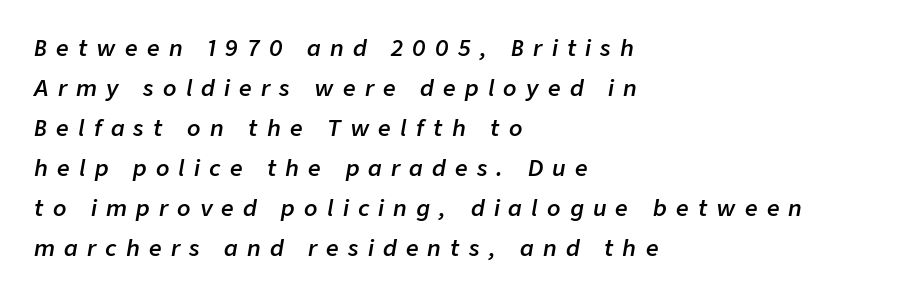
Bare-footed words on every line. Compared with ordinary roman type, these characters are visibly tilted. The letters are spread apart with noticeably loose tracking. The text block is weighted toward the left margin, trailing off unevenly rightward.
